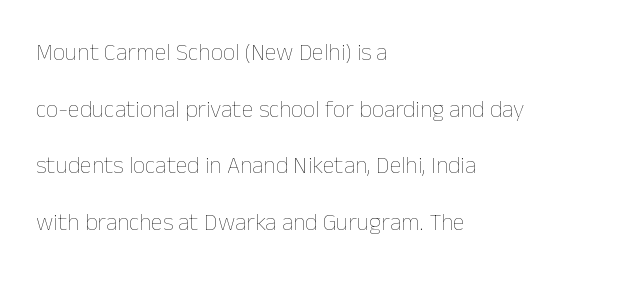
{"italic": "no", "bold": "no", "underline": "no", "align": "left", "line_spacing": "loose", "line_spacing_ratio": 2.36, "letter_spacing": "normal", "letter_spacing_em": 0.0, "glyph_px": 24}
